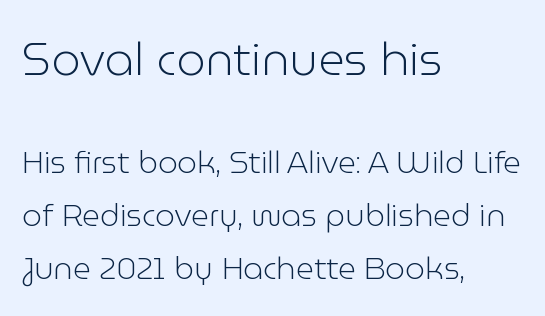
The image shows 46 px light sans-serif type, upright; set left-aligned, line spacing 1.71x, normal letter spacing, not underlined; the first (top) block is 1.48x larger; low stroke contrast and a medium x-height.
